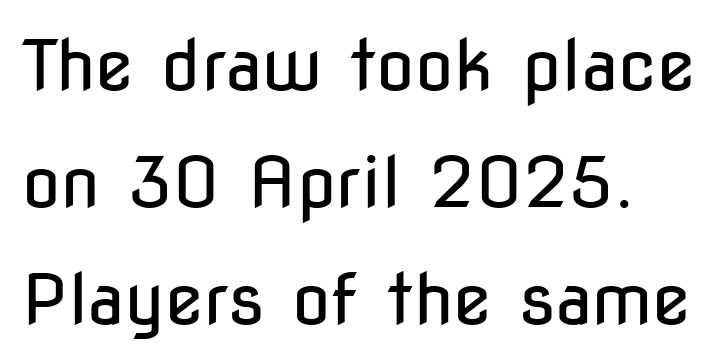
Q: Is the text bold? A: No.
Q: Is the text italic (slanted)? A: No, it is upright.
Q: Is the typeface a serif or a sans-serif typeface? A: Sans-serif.
Q: Is the text underlined? A: No.
Q: How is the paragraph aligned? A: Left-aligned.
Q: Is the spacing between letters normal or unusually wide? A: Normal.
Q: Is the spacing between lines tight, normal or loose? A: Normal.
Q: Width (condensed, normal, or wide)? A: Condensed.
Q: Stroke contrast? A: Low.
Q: x-height? A: Medium.
Q: Monospaced? A: No.
